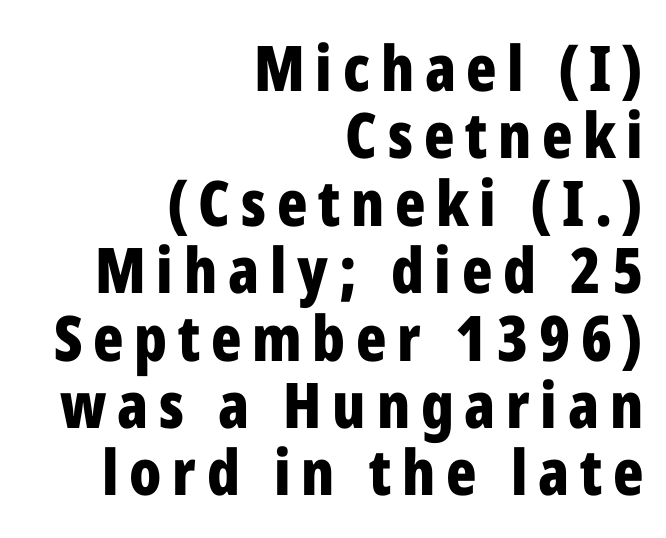
{"serif": "no", "italic": "no", "bold": "yes", "weight": "bold", "width": "condensed", "stroke_contrast": "low", "x_height": "medium", "monospaced": "no", "underline": "no", "align": "right", "line_spacing": "tight", "line_spacing_ratio": 1.07, "glyph_px": 63}
